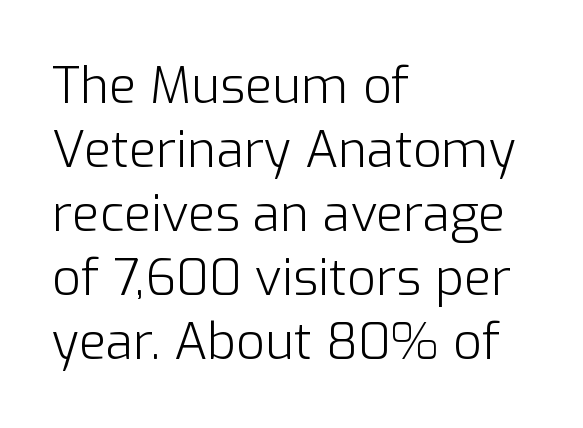
The image shows 50 px light sans-serif type, upright; set left-aligned, normal line spacing (1.28x), normal letter spacing, not underlined; low stroke contrast and a medium x-height.
